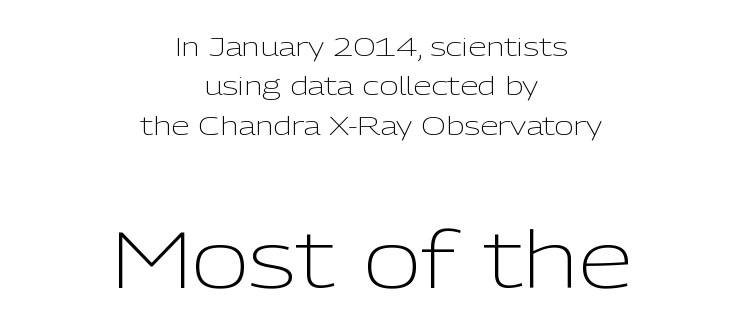
{"serif": "no", "italic": "no", "bold": "no", "weight": "light", "width": "normal", "stroke_contrast": "low", "x_height": "medium", "monospaced": "no", "underline": "no", "align": "center", "line_spacing": "normal", "line_spacing_ratio": 1.51, "letter_spacing": "normal", "letter_spacing_em": 0.0, "larger_block": "second", "size_ratio": 3.04, "glyph_px": 79}
